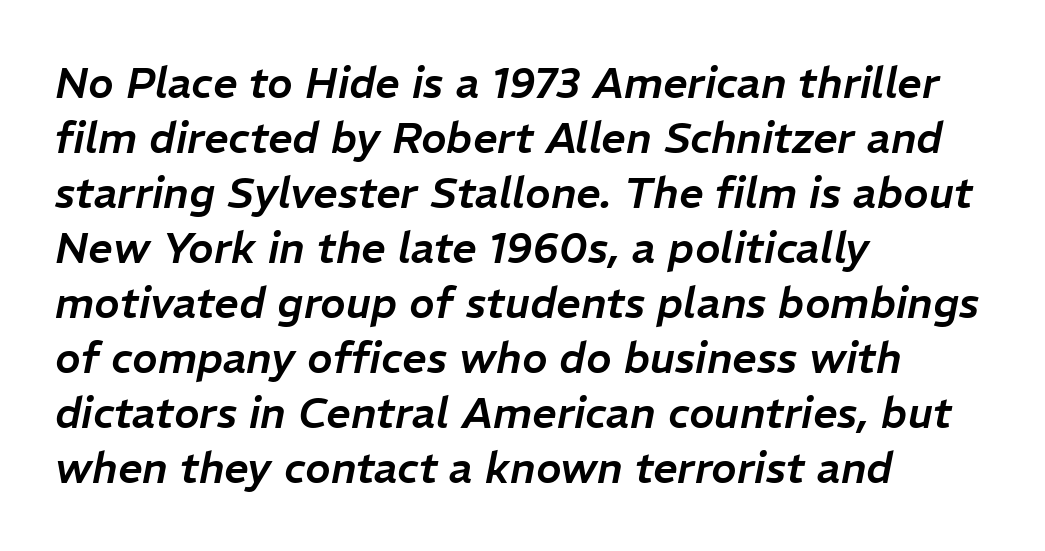
Notice how the stems are inclined rather than vertical — that's the hallmark of italics. A normal amount of white space separates one row of letters from the next. Here the designer chose a conventional face with non-uniform glyph widths. The words here are not underlined. Does extra space separate the letters? No, they use regular spacing.
